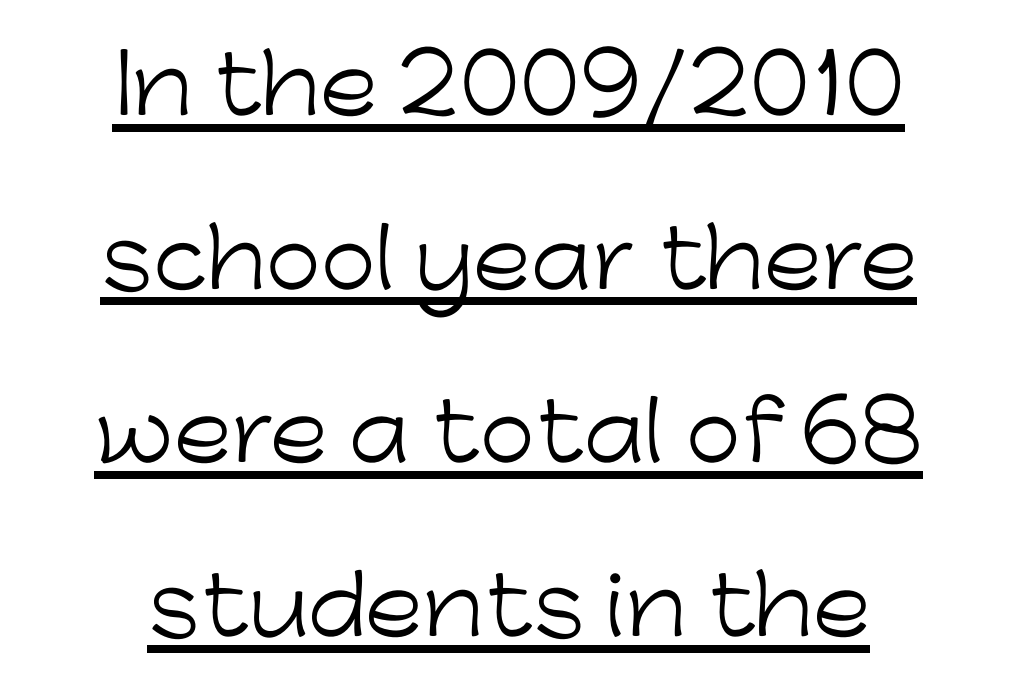
The image shows 80 px light sans-serif type, upright; set centered, loose line spacing (2.17x), normal letter spacing, underlined; low stroke contrast and a medium x-height.
